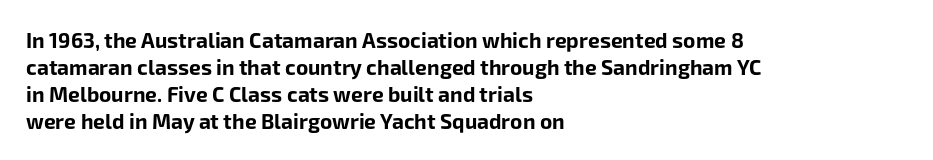
The space directly below the letters is spotless. In terms of leading, this rendering sits right in the middle. Notice how the stems are strictly vertical — no italics here. Honestly, the letter spacing is just normal — you wouldn't notice it. Typesetter's note: full bold, strokes at maximum text heaviness.
